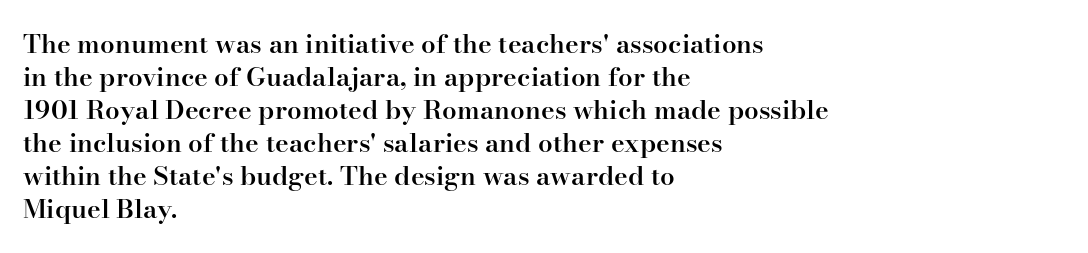
Q: Is the text bold? A: Semi-bold.
Q: Is the text italic (slanted)? A: No, it is upright.
Q: Is the text underlined? A: No.
Q: How is the paragraph aligned? A: Left-aligned.
Q: Is the spacing between letters normal or unusually wide? A: Normal.
Q: Is the spacing between lines tight, normal or loose? A: Normal.
